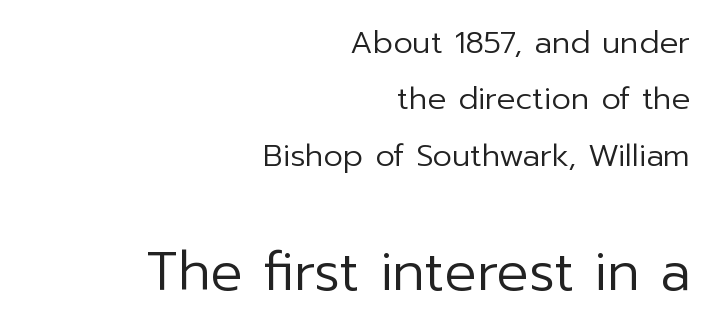
The image shows 54 px regular-weight sans-serif type, upright; set right-aligned, line spacing 1.82x, normal letter spacing, not underlined; the second (bottom) block is 1.74x larger; low stroke contrast and a medium x-height.
